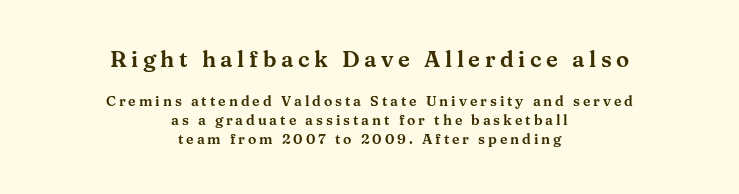
{"italic": "no", "underline": "no", "align": "center", "line_spacing": "normal", "line_spacing_ratio": 1.35, "letter_spacing": "wide", "letter_spacing_em": 0.21, "larger_block": "first", "size_ratio": 1.57, "glyph_px": 22}
